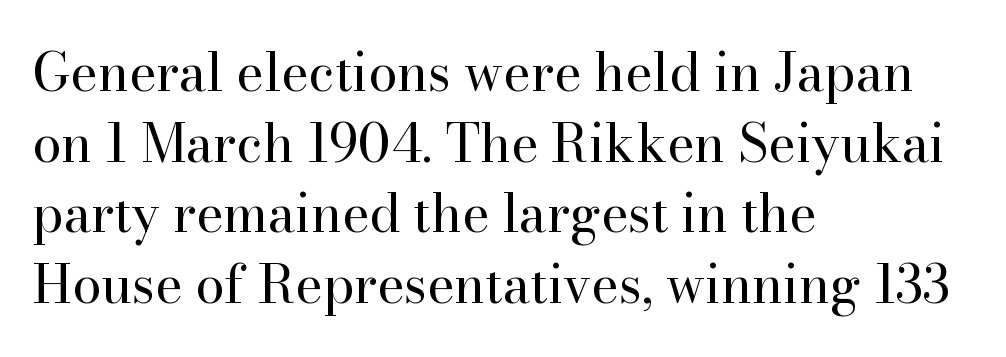
Q: Is the text bold? A: No.
Q: Is the text italic (slanted)? A: No, it is upright.
Q: Is the typeface a serif or a sans-serif typeface? A: Serif.
Q: Is the text underlined? A: No.
Q: How is the paragraph aligned? A: Left-aligned.
Q: Is the spacing between letters normal or unusually wide? A: Normal.
Q: Is the spacing between lines tight, normal or loose? A: Normal.
Q: Width (condensed, normal, or wide)? A: Normal.
Q: Stroke contrast? A: High.
Q: x-height? A: Small.
Q: Monospaced? A: No.
